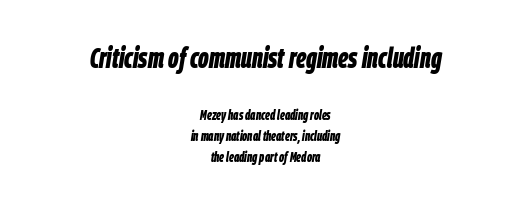
Quick note: underline off. The whole block is typeset with a tilt. Does the leading feel generous? No, just average. Think of a printed novel: that variable character pitch is what you see here.
